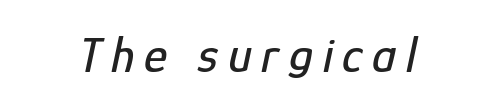
{"italic": "yes", "lean": "right", "slant_degrees": 12, "width": "condensed", "stroke_contrast": "low", "x_height": "medium", "monospaced": "no", "underline": "no", "glyph_px": 50}
